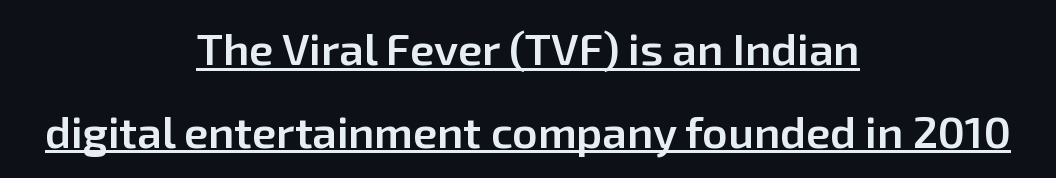
{"serif": "no", "italic": "no", "bold": "semi", "weight": "semibold", "width": "normal", "stroke_contrast": "low", "x_height": "medium", "monospaced": "no", "underline": "yes", "align": "center", "line_spacing_ratio": 1.88, "letter_spacing": "normal", "letter_spacing_em": 0.0, "glyph_px": 44}
